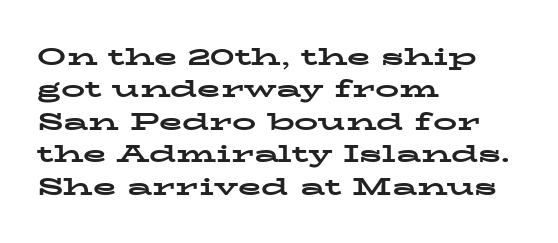
Q: Is the text bold? A: Yes.
Q: Is the text italic (slanted)? A: No, it is upright.
Q: Is the text underlined? A: No.
Q: How is the paragraph aligned? A: Left-aligned.
Q: Is the spacing between letters normal or unusually wide? A: Normal.
Q: Is the spacing between lines tight, normal or loose? A: Normal.
